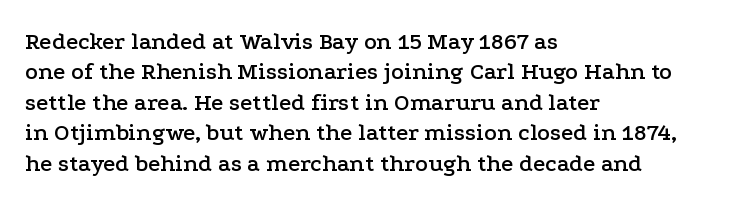
The image shows 24 px text type, upright; set left-aligned, normal line spacing (1.27x), normal letter spacing, not underlined.
